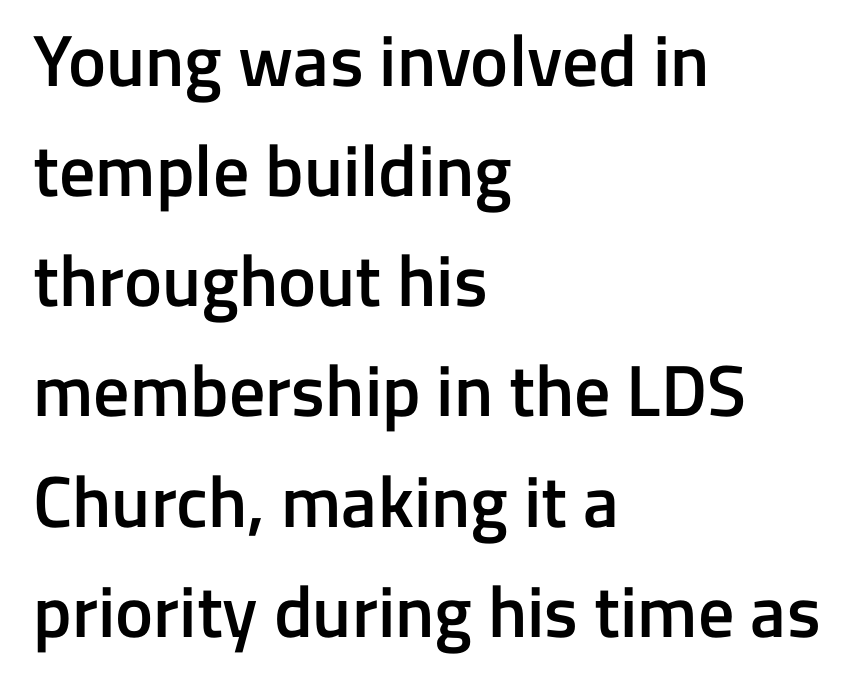
Q: Is the text bold? A: Semi-bold.
Q: Is the text italic (slanted)? A: No, it is upright.
Q: Is the typeface a serif or a sans-serif typeface? A: Sans-serif.
Q: Is the text underlined? A: No.
Q: How is the paragraph aligned? A: Left-aligned.
Q: Is the spacing between letters normal or unusually wide? A: Normal.
Q: Is the spacing between lines tight, normal or loose? A: Normal.
Q: Width (condensed, normal, or wide)? A: Normal.
Q: Stroke contrast? A: Low.
Q: x-height? A: Medium.
Q: Monospaced? A: No.
